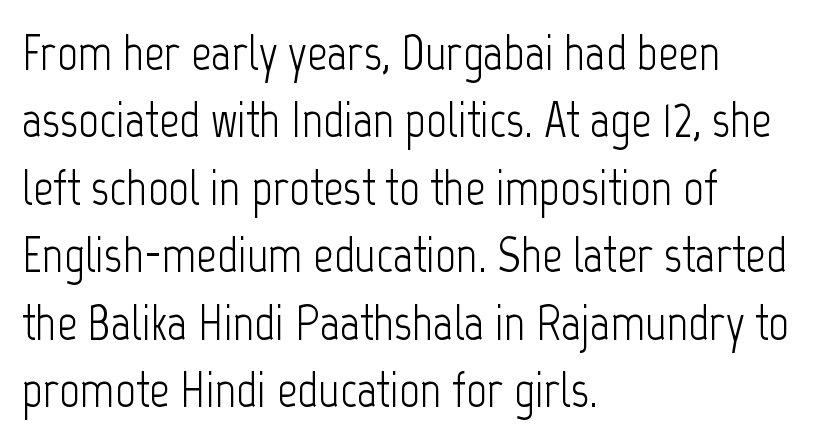
{"serif": "no", "italic": "no", "bold": "no", "weight": "light", "width": "condensed", "stroke_contrast": "low", "x_height": "medium", "monospaced": "no", "underline": "no", "align": "left", "line_spacing": "normal", "line_spacing_ratio": 1.35, "letter_spacing": "normal", "letter_spacing_em": 0.0, "glyph_px": 50}
